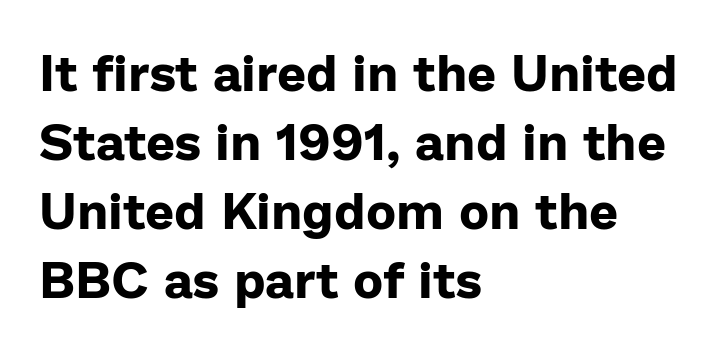
{"serif": "no", "italic": "no", "bold": "yes", "weight": "bold", "width": "normal", "stroke_contrast": "low", "x_height": "medium", "monospaced": "no", "underline": "no", "align": "left", "line_spacing": "normal", "line_spacing_ratio": 1.35, "letter_spacing": "normal", "letter_spacing_em": 0.0, "glyph_px": 51}
